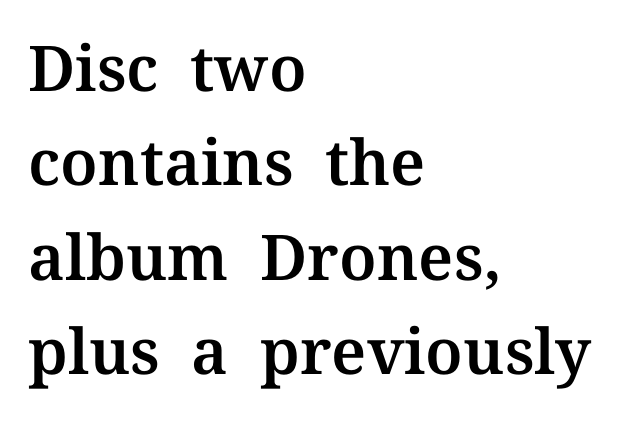
The tracking reads as untouched default to a designer's eye. You could not count columns in this text — the font is proportionally spaced. Serifs: yes, visible at the terminals of the letterforms. Regarding leading, the lines here are spaced in the standard way.
